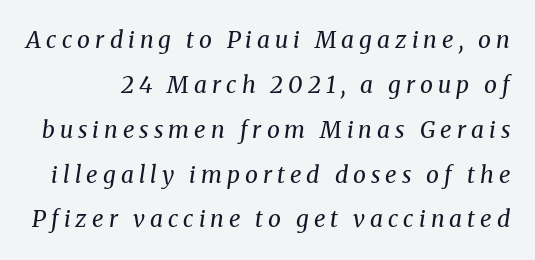
Q: Is the text bold? A: No.
Q: Is the text italic (slanted)? A: Yes, it leans right by about 8 degrees.
Q: Is the text underlined? A: No.
Q: Is the spacing between letters normal or unusually wide? A: Unusually wide.
Q: Is the spacing between lines tight, normal or loose? A: Loose.
